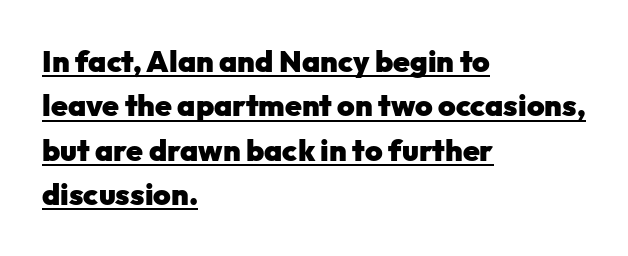
{"serif": "no", "italic": "no", "bold": "yes", "weight": "heavy", "width": "normal", "stroke_contrast": "low", "x_height": "medium", "monospaced": "no", "underline": "yes", "align": "left", "line_spacing": "normal", "line_spacing_ratio": 1.48, "letter_spacing": "normal", "letter_spacing_em": 0.0, "glyph_px": 30}
